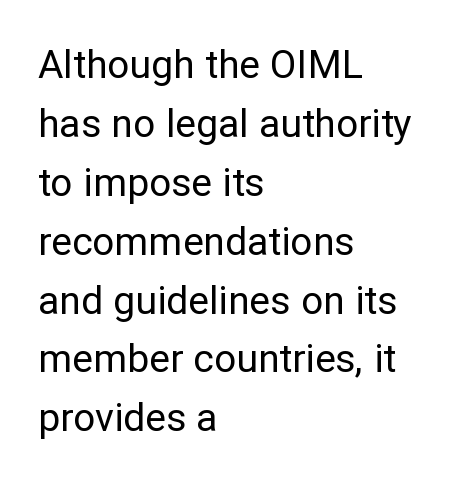
{"serif": "no", "italic": "no", "bold": "no", "weight": "regular", "width": "normal", "stroke_contrast": "low", "x_height": "medium", "monospaced": "no", "underline": "no", "align": "left", "line_spacing": "normal", "line_spacing_ratio": 1.51, "letter_spacing": "normal", "letter_spacing_em": 0.0, "glyph_px": 39}
